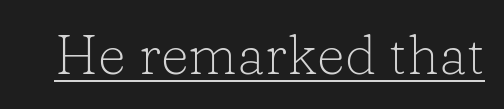
The image shows 55 px light serif type, upright; set normal letter spacing, underlined; low stroke contrast and a medium x-height.
